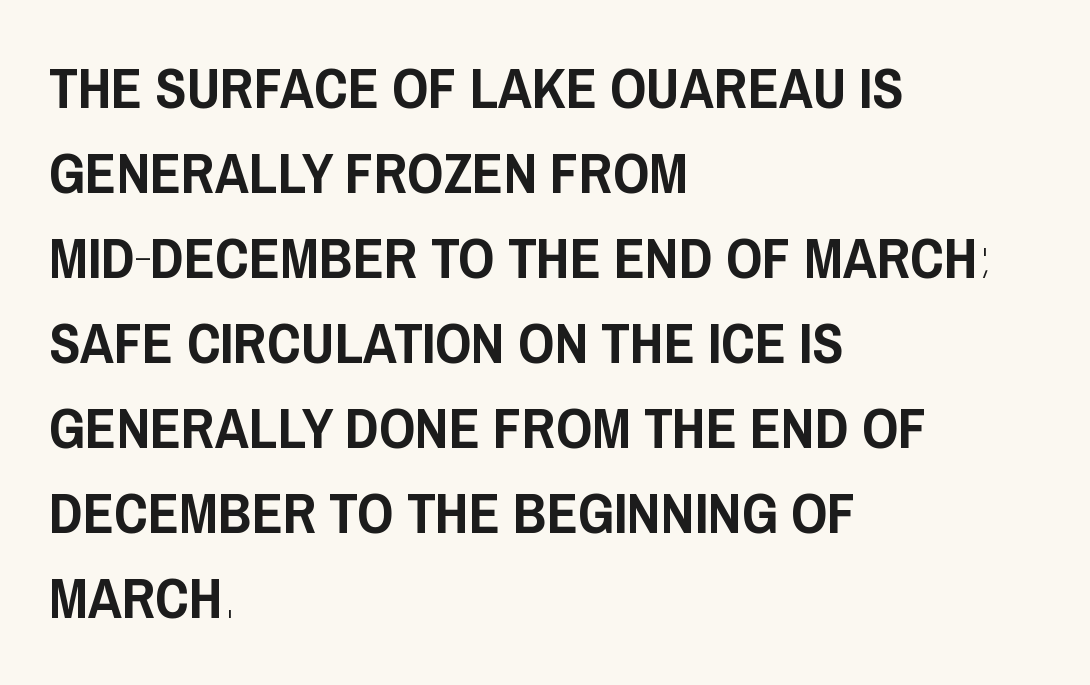
{"serif": "no", "italic": "no", "width": "condensed", "stroke_contrast": "low", "x_height": "large", "monospaced": "no", "underline": "no", "align": "left", "line_spacing": "normal", "line_spacing_ratio": 1.49, "letter_spacing": "normal", "letter_spacing_em": 0.0, "glyph_px": 57}
